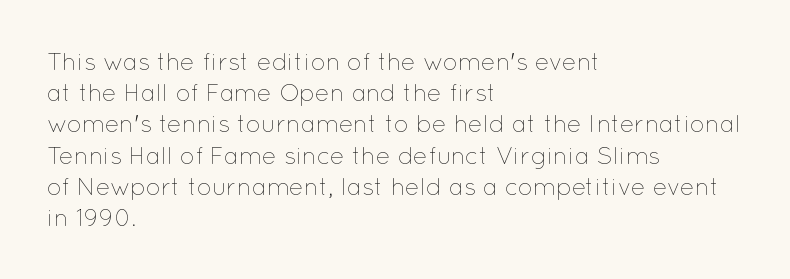
{"italic": "no", "bold": "no", "underline": "no", "align": "left", "line_spacing": "normal", "line_spacing_ratio": 1.3, "letter_spacing": "normal", "letter_spacing_em": 0.0, "glyph_px": 24}
